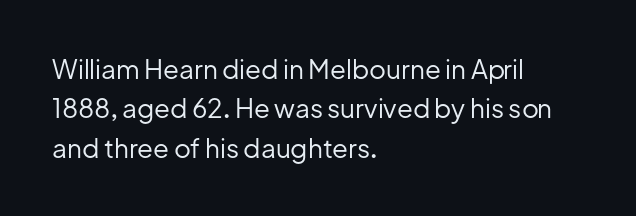
The image shows 26 px text type, upright; set left-aligned, normal line spacing (1.51x), normal letter spacing, not underlined.
